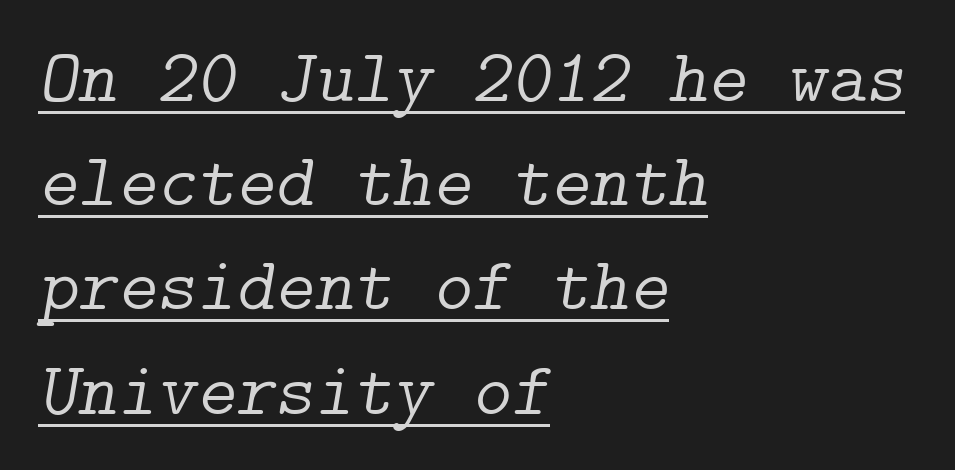
{"serif": "yes", "italic": "yes", "lean": "right", "slant_degrees": 9, "bold": "no", "weight": "light", "width": "normal", "stroke_contrast": "low", "x_height": "medium", "underline": "yes", "align": "left", "line_spacing": "normal", "line_spacing_ratio": 1.39, "letter_spacing": "normal", "letter_spacing_em": 0.0, "glyph_px": 75}
